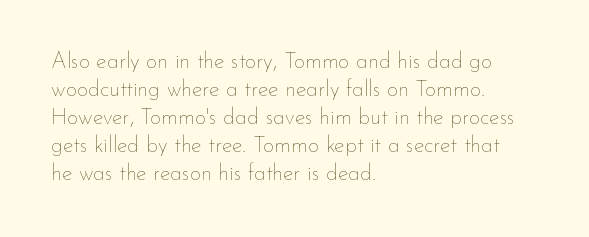
Q: Is the text bold? A: No.
Q: Is the text italic (slanted)? A: No, it is upright.
Q: Is the text underlined? A: No.
Q: How is the paragraph aligned? A: Left-aligned.
Q: Is the spacing between letters normal or unusually wide? A: Normal.
Q: Is the spacing between lines tight, normal or loose? A: Normal.
